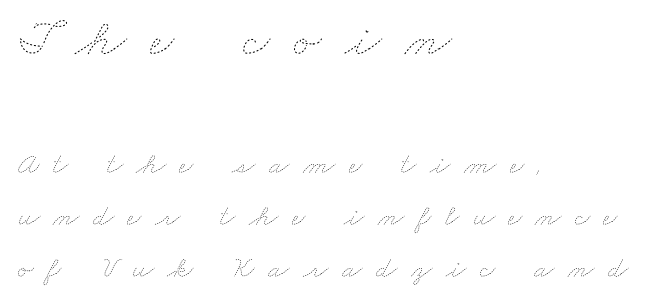
{"bold": "no", "weight": "thin", "width": "wide", "stroke_contrast": "low", "x_height": "small", "monospaced": "no", "underline": "no", "align": "left", "line_spacing_ratio": 1.73, "letter_spacing": "wide", "letter_spacing_em": 0.45, "larger_block": "first", "size_ratio": 1.77, "glyph_px": 53}
